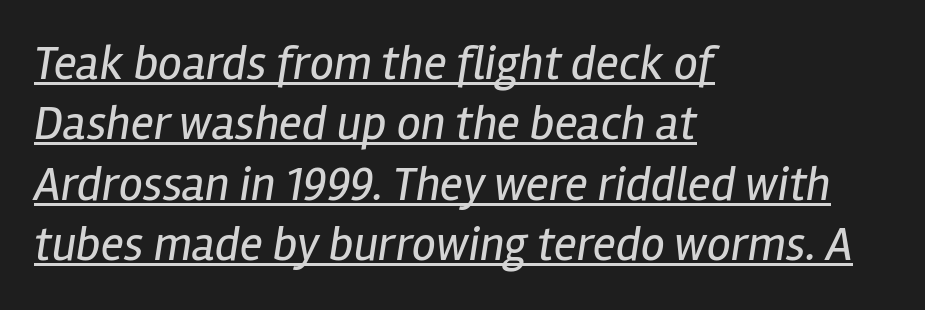
{"italic": "yes", "lean": "right", "slant_degrees": 12, "bold": "no", "weight": "regular", "width": "condensed", "stroke_contrast": "low", "x_height": "medium", "monospaced": "no", "underline": "yes", "align": "left", "line_spacing": "normal", "line_spacing_ratio": 1.26, "letter_spacing": "normal", "letter_spacing_em": 0.0, "glyph_px": 48}
